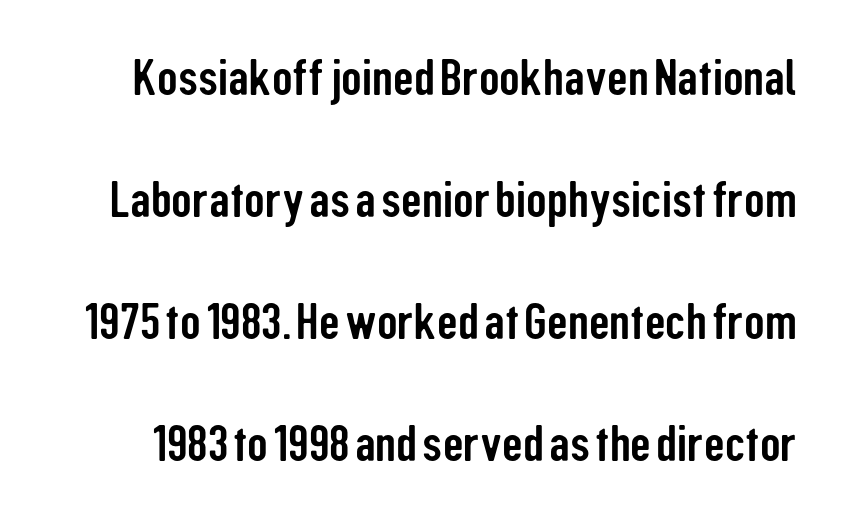
Q: Is the text italic (slanted)? A: No, it is upright.
Q: Is the typeface a serif or a sans-serif typeface? A: Sans-serif.
Q: Is the text underlined? A: No.
Q: Is the spacing between letters normal or unusually wide? A: Normal.
Q: Is the spacing between lines tight, normal or loose? A: Loose.
Q: Width (condensed, normal, or wide)? A: Condensed.
Q: Stroke contrast? A: Low.
Q: x-height? A: Medium.
Q: Monospaced? A: No.
